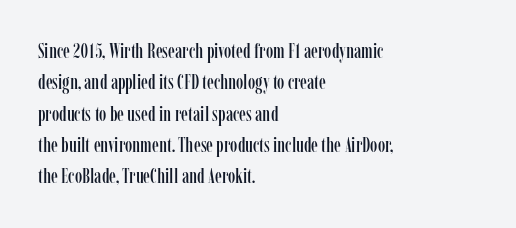
The compositor pushed each line to the left boundary. The designer left line spacing at the default. The rendering keeps characters at their native spacing. No italicization has been applied; the sample stays upright. Clear beneath every line of the passage.
